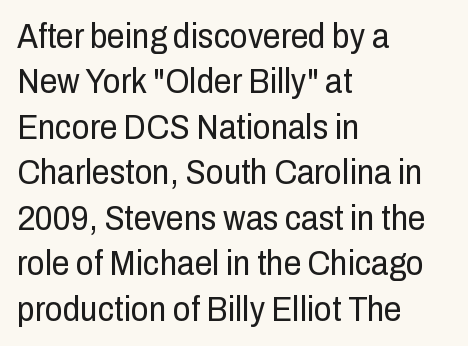
Font category for this specimen: sans-serif. Reading down the column, the eye jumps a familiar distance to each next line. Horizontal alignment here is leftward, the default for most running prose. These lines are rendered in a variable-pitch font. Rule under the text: the space is simply empty. The lettering holds an erect, upright posture throughout.
